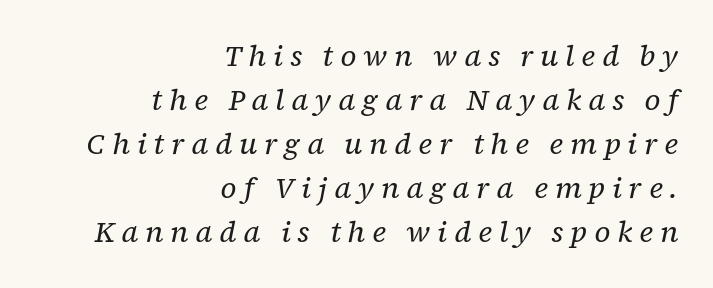
The font's italic variant was chosen for this text. Varying glyph widths throughout — classic text-font behaviour. The block of text has a typical density, with ordinary space between rows. Someone cranked the tracking dial way up on this one. The passage shown is not bold in any degree.
